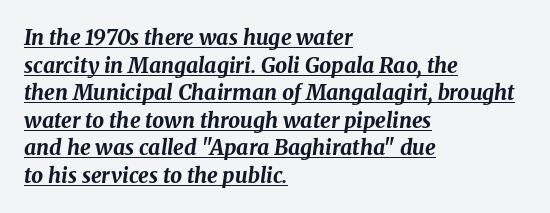
Q: Is the text bold? A: Yes.
Q: Is the text italic (slanted)? A: Yes, it leans right by about 8 degrees.
Q: Is the text underlined? A: Yes.
Q: How is the paragraph aligned? A: Left-aligned.
Q: Is the spacing between letters normal or unusually wide? A: Normal.
Q: Is the spacing between lines tight, normal or loose? A: Normal.
